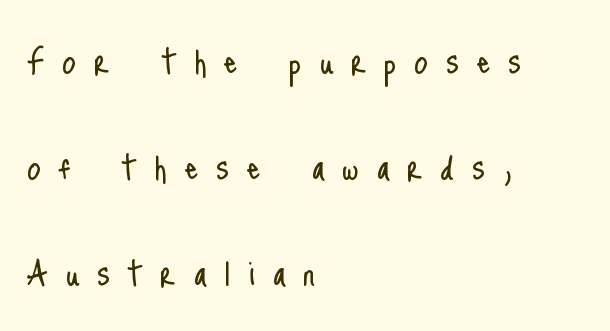
{"serif": "no", "italic": "no", "bold": "no", "weight": "light", "width": "condensed", "stroke_contrast": "low", "x_height": "small", "monospaced": "no", "underline": "no", "align": "left", "line_spacing": "loose", "line_spacing_ratio": 2.46, "letter_spacing": "wide", "letter_spacing_em": 0.41, "glyph_px": 43}
